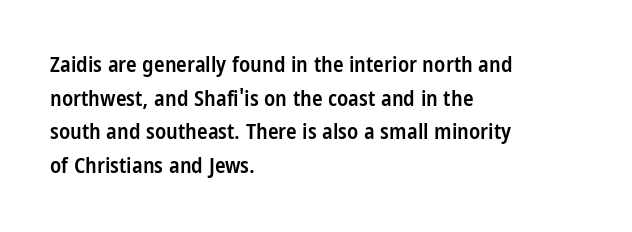
Every character sits straight up, as roman type does. Does extra space separate the letters? No, they use regular spacing. A somewhat darkened texture: the type is semibold rather than bold. A typesetter would call this leading conventional body-copy spacing.
